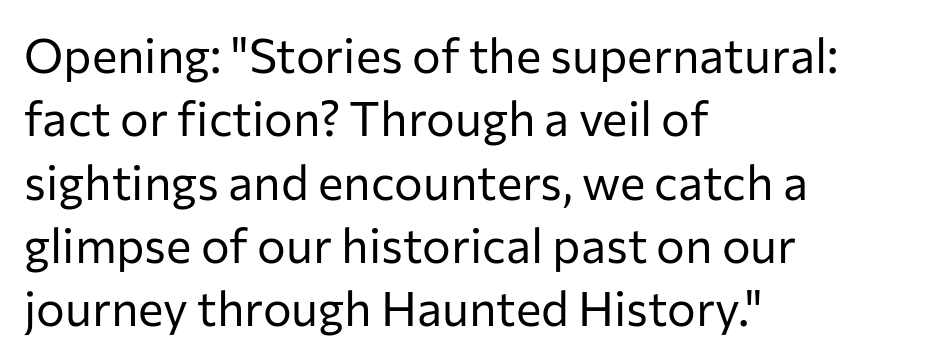
{"serif": "no", "italic": "no", "bold": "no", "weight": "regular", "width": "normal", "stroke_contrast": "low", "x_height": "medium", "monospaced": "no", "underline": "no", "align": "left", "line_spacing": "normal", "line_spacing_ratio": 1.32, "letter_spacing": "normal", "letter_spacing_em": 0.0, "glyph_px": 48}
